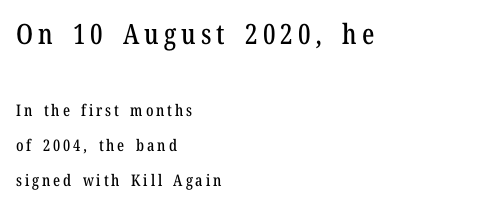
The specimen reads as upright at a glance. Alignment: flush left. Airy leading. Here the designer chose a conventional face with non-uniform glyph widths.
